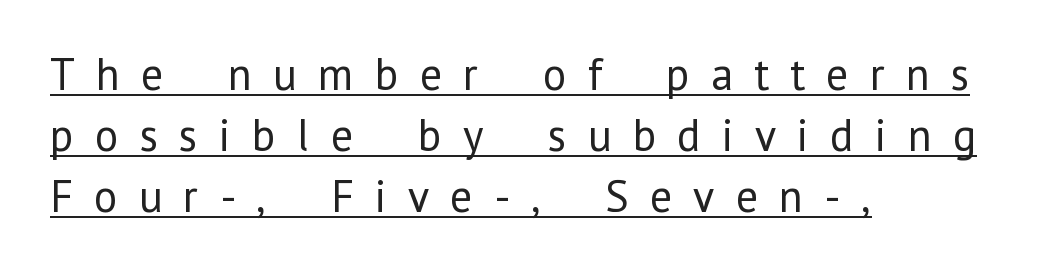
Q: Is the text bold? A: No.
Q: Is the text italic (slanted)? A: No, it is upright.
Q: Is the typeface a serif or a sans-serif typeface? A: Sans-serif.
Q: Is the text underlined? A: Yes.
Q: How is the paragraph aligned? A: Left-aligned.
Q: Is the spacing between letters normal or unusually wide? A: Unusually wide.
Q: Is the spacing between lines tight, normal or loose? A: Normal.
Q: Width (condensed, normal, or wide)? A: Normal.
Q: Stroke contrast? A: Low.
Q: x-height? A: Medium.
Q: Monospaced? A: No.
